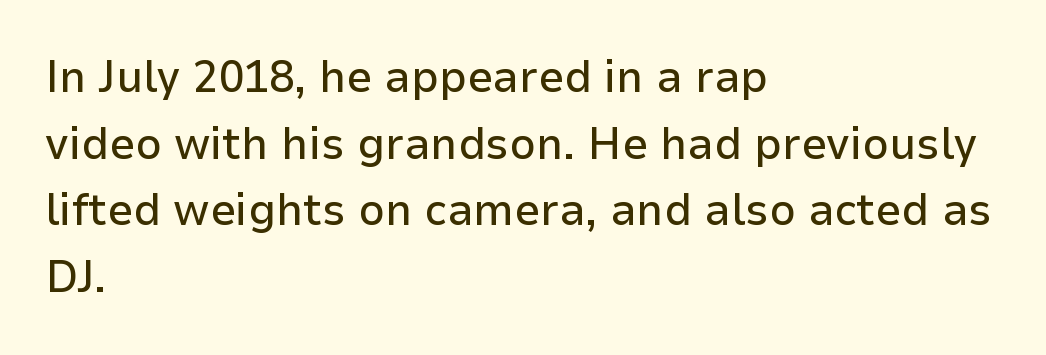
The image shows 46 px sans-serif type, upright; set left-aligned, normal line spacing (1.45x), normal letter spacing, not underlined; low stroke contrast and a medium x-height.
